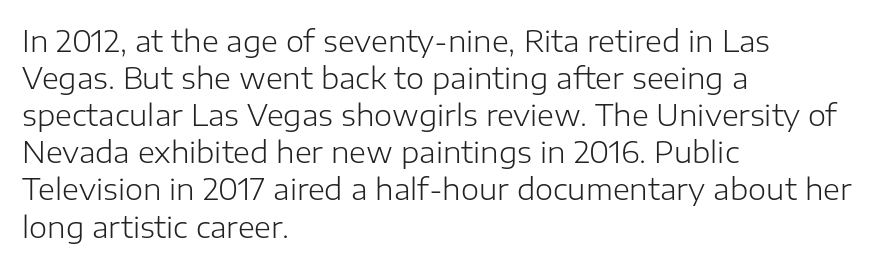
{"serif": "no", "italic": "no", "bold": "no", "weight": "light", "width": "normal", "stroke_contrast": "low", "x_height": "medium", "monospaced": "no", "underline": "no", "align": "left", "line_spacing": "normal", "line_spacing_ratio": 1.28, "letter_spacing": "normal", "letter_spacing_em": 0.0, "glyph_px": 29}
